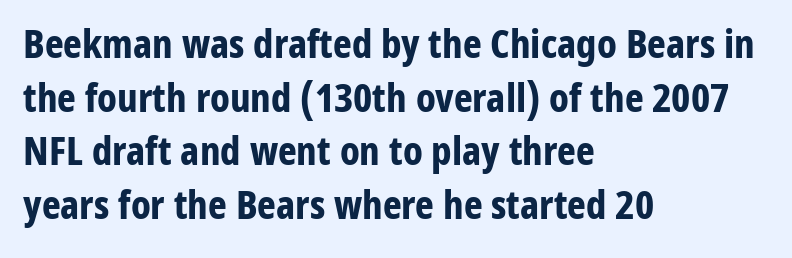
Q: Is the text bold? A: Yes.
Q: Is the text italic (slanted)? A: No, it is upright.
Q: Is the typeface a serif or a sans-serif typeface? A: Sans-serif.
Q: Is the text underlined? A: No.
Q: How is the paragraph aligned? A: Left-aligned.
Q: Is the spacing between letters normal or unusually wide? A: Normal.
Q: Is the spacing between lines tight, normal or loose? A: Normal.
Q: Width (condensed, normal, or wide)? A: Condensed.
Q: Stroke contrast? A: Low.
Q: x-height? A: Medium.
Q: Monospaced? A: No.
